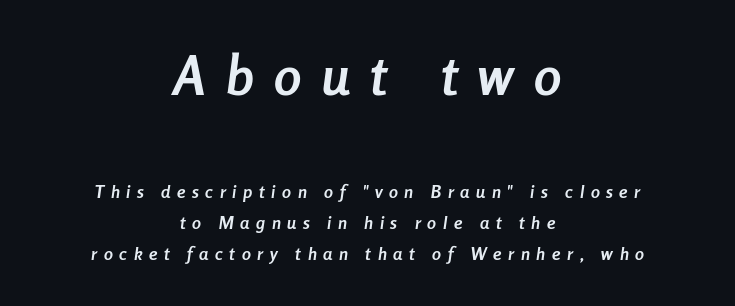
{"italic": "yes", "lean": "right", "slant_degrees": 8, "bold": "yes", "weight": "semibold", "width": "condensed", "stroke_contrast": "low", "x_height": "medium", "monospaced": "no", "underline": "no", "align": "center", "line_spacing_ratio": 1.72, "letter_spacing": "wide", "letter_spacing_em": 0.37, "larger_block": "first", "size_ratio": 3.06, "glyph_px": 55}
